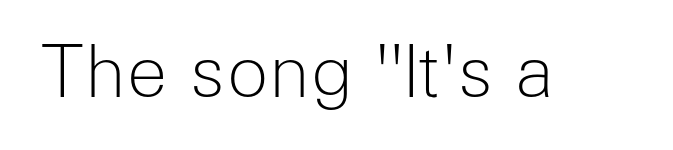
{"serif": "no", "italic": "no", "bold": "no", "weight": "light", "width": "normal", "stroke_contrast": "low", "x_height": "medium", "monospaced": "no", "underline": "no", "letter_spacing": "normal", "letter_spacing_em": 0.0, "glyph_px": 70}
